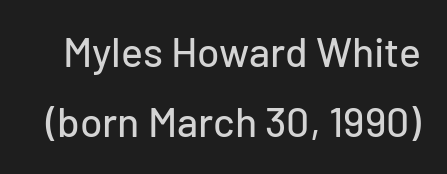
{"serif": "no", "italic": "no", "width": "normal", "stroke_contrast": "low", "x_height": "medium", "monospaced": "no", "underline": "no", "line_spacing_ratio": 1.71, "letter_spacing": "normal", "letter_spacing_em": 0.0, "glyph_px": 41}
